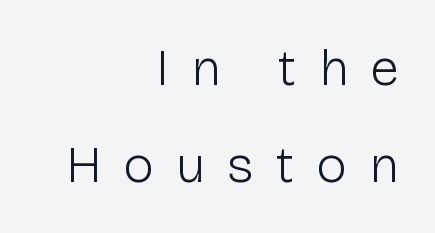
No word sits above an underline. The characters display no serif detailing; their extremities are plain. Notice how the passage keeps a crisp vertical edge on the right only. Characters remain perfectly vertical along every line.
